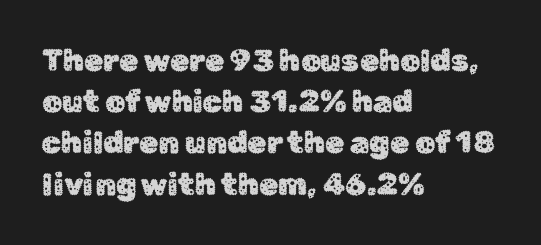
The image shows 31 px sans-serif type, upright; set left-aligned, normal line spacing (1.33x), normal letter spacing, not underlined; low stroke contrast and a medium x-height.
